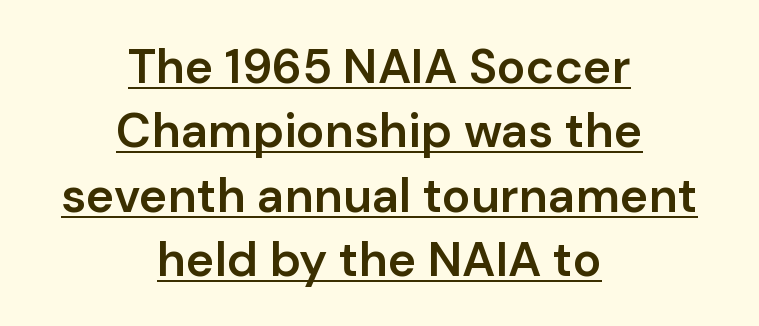
{"serif": "no", "italic": "no", "bold": "semi", "weight": "semibold", "width": "normal", "stroke_contrast": "low", "x_height": "medium", "monospaced": "no", "underline": "yes", "align": "center", "line_spacing": "normal", "line_spacing_ratio": 1.34, "letter_spacing": "normal", "letter_spacing_em": 0.0, "glyph_px": 48}
